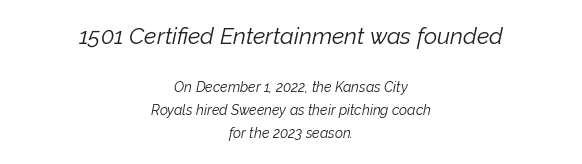
The image shows 23 px text type, italic (leaning right); set centered, normal line spacing (1.63x), normal letter spacing, not underlined; the first (top) block is 1.64x larger.
